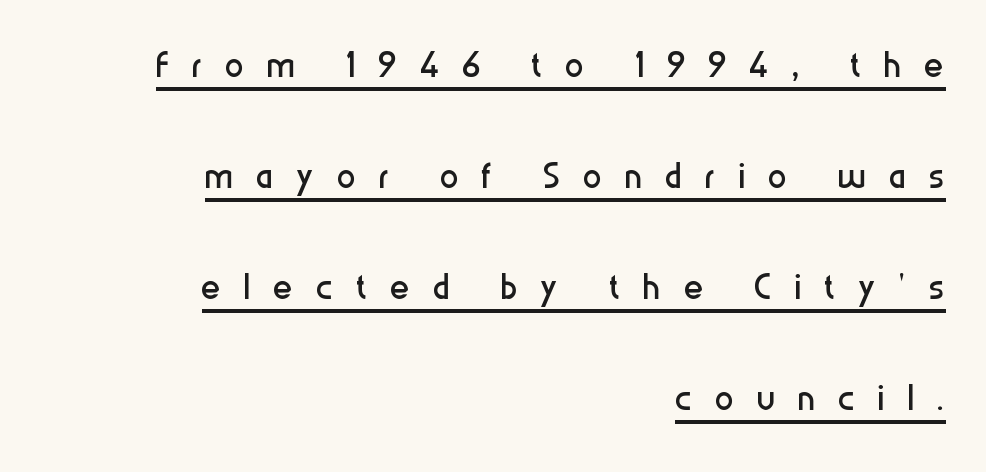
{"serif": "no", "italic": "no", "bold": "no", "weight": "regular", "width": "condensed", "stroke_contrast": "low", "x_height": "medium", "monospaced": "no", "underline": "yes", "align": "right", "line_spacing": "loose", "line_spacing_ratio": 2.36, "letter_spacing": "wide", "letter_spacing_em": 0.49, "glyph_px": 47}
